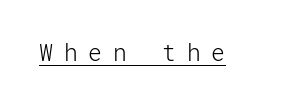
The image shows 23 px text type, upright; set unusually wide letter spacing (+0.47 em), underlined.
